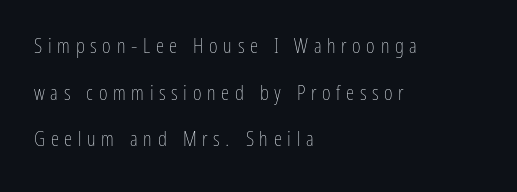
The image shows 21 px text type, upright; set left-aligned, loose line spacing (2.22x), unusually wide letter spacing (+0.27 em), not underlined.
